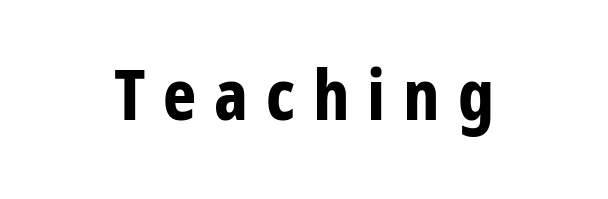
Q: Is the text bold? A: Yes.
Q: Is the text italic (slanted)? A: No, it is upright.
Q: Is the typeface a serif or a sans-serif typeface? A: Sans-serif.
Q: Is the text underlined? A: No.
Q: Is the spacing between letters normal or unusually wide? A: Unusually wide.
Q: Width (condensed, normal, or wide)? A: Condensed.
Q: Stroke contrast? A: Low.
Q: x-height? A: Large.
Q: Monospaced? A: No.
